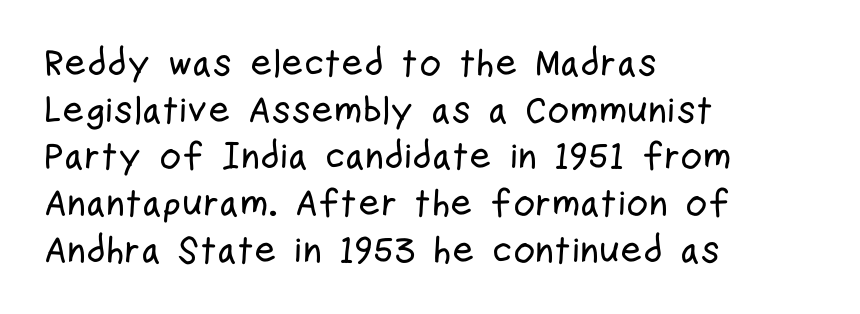
The image shows 38 px condensed sans-serif type, upright; set left-aligned, line spacing 1.23x, normal letter spacing, not underlined; low stroke contrast and a medium x-height.
